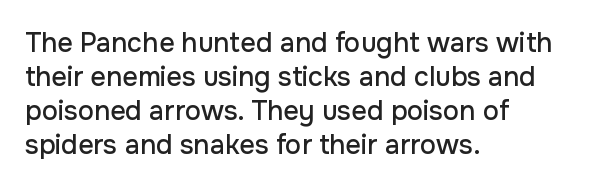
The image shows 27 px text type, upright; set left-aligned, normal line spacing (1.26x), normal letter spacing, not underlined.
